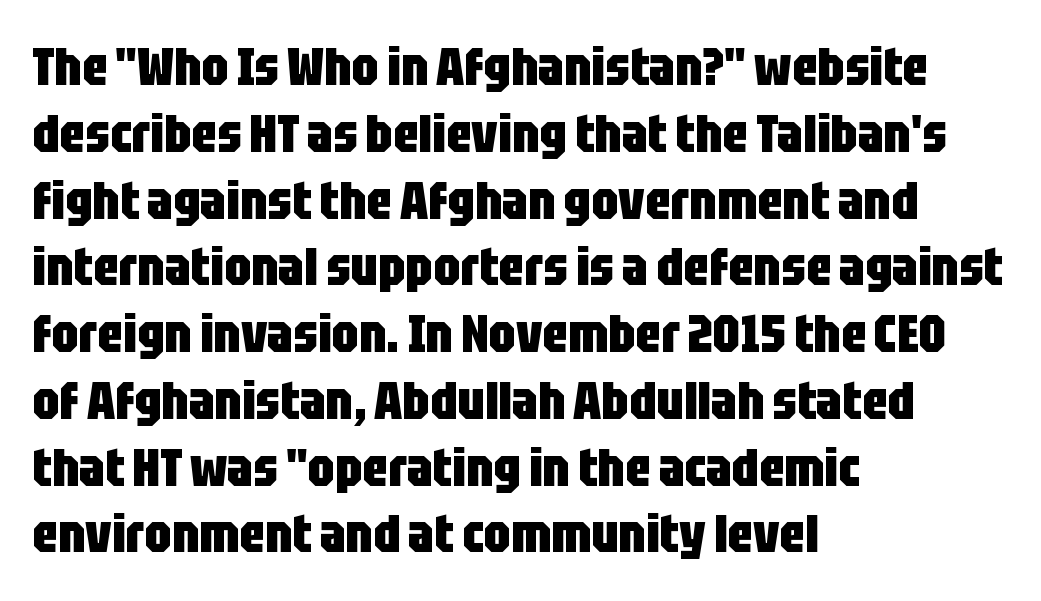
{"serif": "no", "italic": "no", "bold": "yes", "weight": "heavy", "width": "condensed", "stroke_contrast": "low", "x_height": "large", "monospaced": "no", "underline": "no", "align": "left", "line_spacing": "normal", "line_spacing_ratio": 1.26, "letter_spacing": "normal", "letter_spacing_em": 0.0, "glyph_px": 53}
